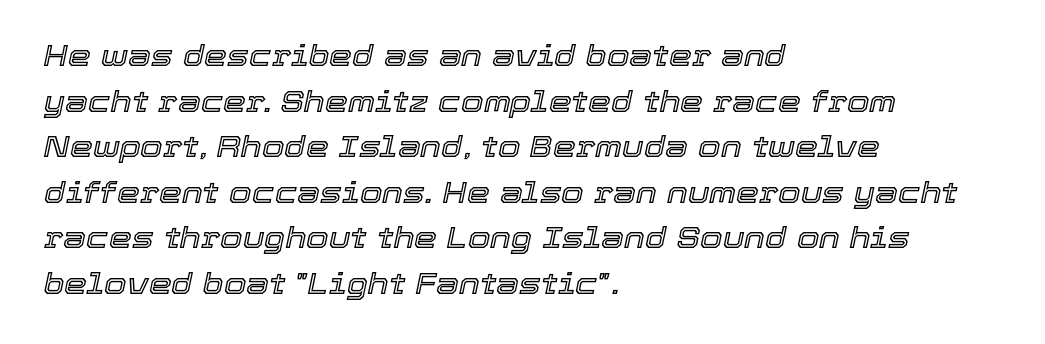
The image shows 29 px text type, italic (leaning right); set left-aligned, normal line spacing (1.57x), normal letter spacing, not underlined; a medium x-height.
